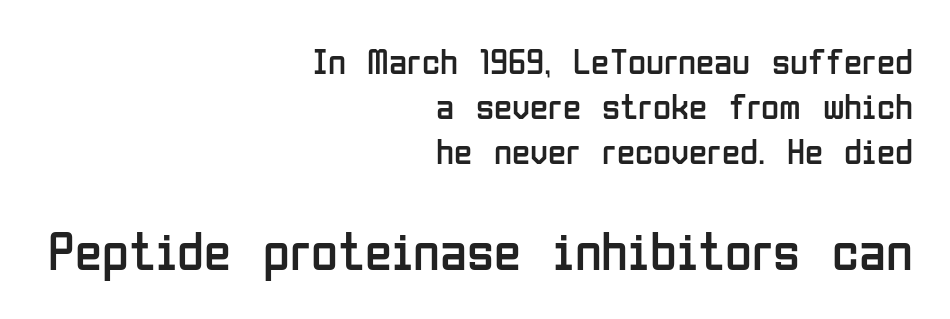
Q: Is the text bold? A: No.
Q: Is the text italic (slanted)? A: No, it is upright.
Q: Is the typeface a serif or a sans-serif typeface? A: Sans-serif.
Q: Is the text underlined? A: No.
Q: How is the paragraph aligned? A: Right-aligned.
Q: Is the spacing between letters normal or unusually wide? A: Normal.
Q: Which block of text is set in a larger size, the first (top) or the second (bottom)? A: The second (bottom) one.
Q: Width (condensed, normal, or wide)? A: Condensed.
Q: Stroke contrast? A: Low.
Q: x-height? A: Medium.
Q: Monospaced? A: No.
